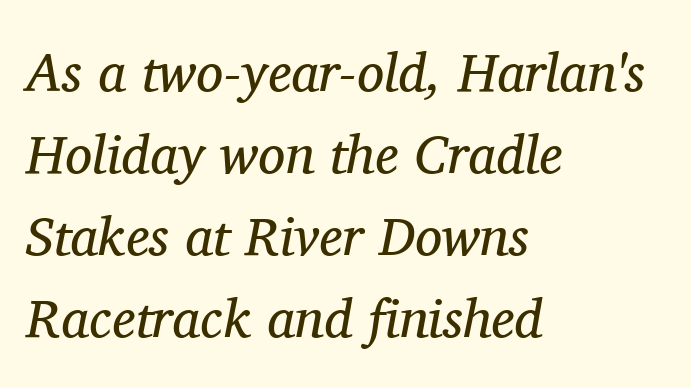
Q: Is the text bold? A: No.
Q: Is the text italic (slanted)? A: Yes, it leans right by about 11 degrees.
Q: Is the typeface a serif or a sans-serif typeface? A: Serif.
Q: Is the text underlined? A: No.
Q: How is the paragraph aligned? A: Left-aligned.
Q: Is the spacing between letters normal or unusually wide? A: Normal.
Q: Is the spacing between lines tight, normal or loose? A: Normal.
Q: Width (condensed, normal, or wide)? A: Normal.
Q: Stroke contrast? A: Medium.
Q: x-height? A: Medium.
Q: Monospaced? A: No.
